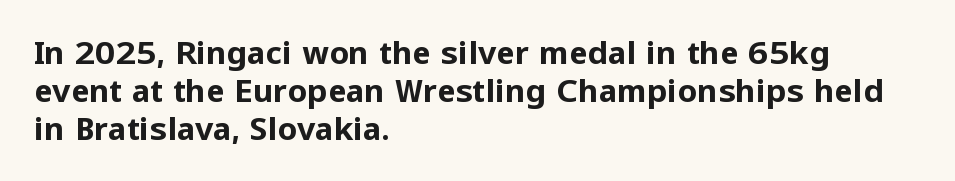
The passage shown has conventional tracking throughout. Note: no serifs on the glyphs. Every row of glyphs begins at an identical x-position on the left. Each row of text sits above clean, open space.
